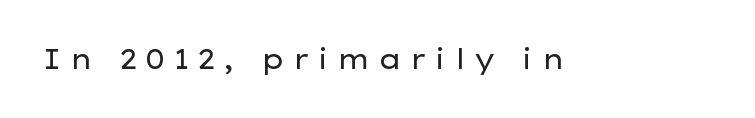
The weight would be labelled regular, book, light, or lighter still. No italicization has been applied; the sample stays upright. A bare baseline throughout the passage. Substantial extra tracking has been applied to these lines.
